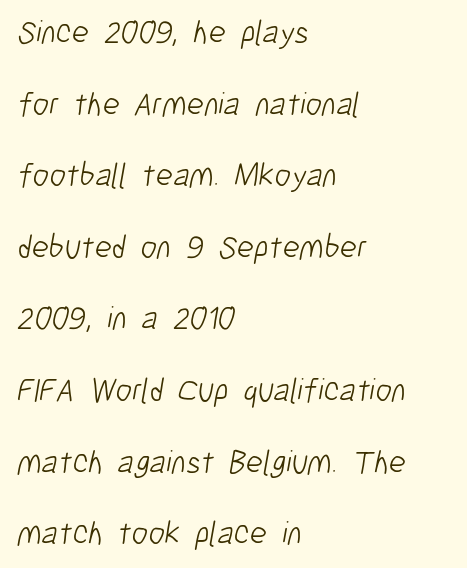
Q: Is the text bold? A: No.
Q: Is the typeface a serif or a sans-serif typeface? A: Sans-serif.
Q: Is the text underlined? A: No.
Q: How is the paragraph aligned? A: Left-aligned.
Q: Is the spacing between letters normal or unusually wide? A: Normal.
Q: Is the spacing between lines tight, normal or loose? A: Loose.
Q: Width (condensed, normal, or wide)? A: Condensed.
Q: Stroke contrast? A: Low.
Q: x-height? A: Medium.
Q: Monospaced? A: No.
